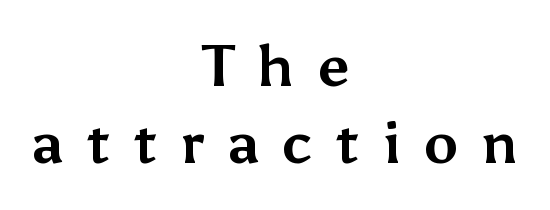
{"serif": "no", "italic": "no", "bold": "yes", "weight": "bold", "width": "normal", "stroke_contrast": "medium", "x_height": "medium", "monospaced": "no", "underline": "no", "align": "center", "line_spacing": "normal", "line_spacing_ratio": 1.33, "letter_spacing": "wide", "letter_spacing_em": 0.39, "glyph_px": 58}
